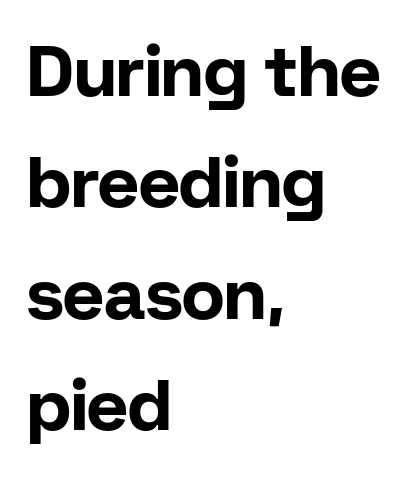
Q: Is the text bold? A: Yes.
Q: Is the text italic (slanted)? A: No, it is upright.
Q: Is the typeface a serif or a sans-serif typeface? A: Sans-serif.
Q: Is the text underlined? A: No.
Q: How is the paragraph aligned? A: Left-aligned.
Q: Is the spacing between letters normal or unusually wide? A: Normal.
Q: Is the spacing between lines tight, normal or loose? A: Normal.
Q: Width (condensed, normal, or wide)? A: Normal.
Q: Stroke contrast? A: Low.
Q: x-height? A: Medium.
Q: Monospaced? A: No.
